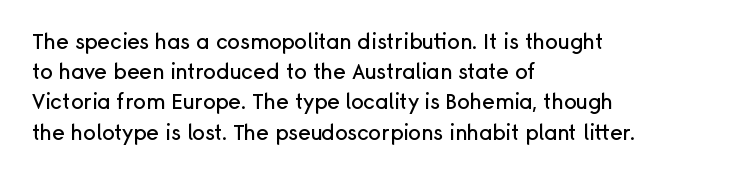
The lines sit at an ordinary, default distance from one another. In terms of posture, this sample is upright. What stands out about the letter spacing? Nothing — it is the standard amount. Leftover space on each line is placed entirely after the last word. Check the space under the baseline: it is left empty.
